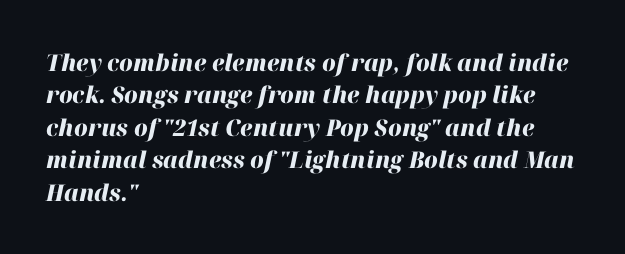
{"italic": "yes", "lean": "right", "slant_degrees": 12, "bold": "yes", "underline": "no", "align": "left", "line_spacing": "normal", "line_spacing_ratio": 1.41, "letter_spacing": "normal", "letter_spacing_em": 0.0, "glyph_px": 23}
